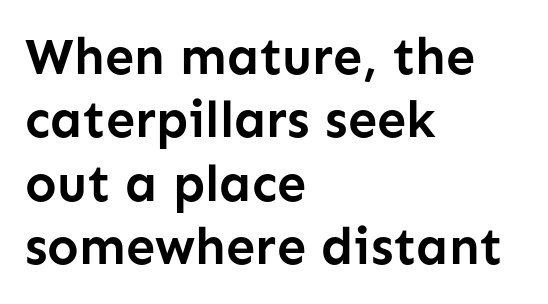
Q: Is the text bold? A: Yes.
Q: Is the text italic (slanted)? A: No, it is upright.
Q: Is the typeface a serif or a sans-serif typeface? A: Sans-serif.
Q: Is the text underlined? A: No.
Q: How is the paragraph aligned? A: Left-aligned.
Q: Is the spacing between letters normal or unusually wide? A: Normal.
Q: Width (condensed, normal, or wide)? A: Normal.
Q: Stroke contrast? A: Low.
Q: x-height? A: Medium.
Q: Monospaced? A: No.
